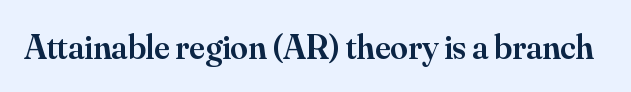
{"serif": "yes", "italic": "no", "bold": "semi", "weight": "semibold", "width": "normal", "stroke_contrast": "medium", "x_height": "small", "monospaced": "no", "underline": "no", "letter_spacing": "normal", "letter_spacing_em": 0.0, "glyph_px": 35}
